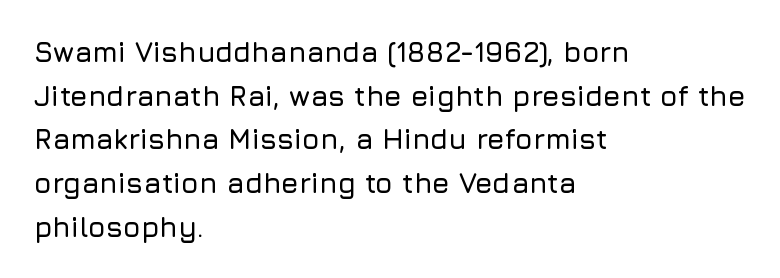
The image shows 28 px sans-serif type, upright; set left-aligned, normal line spacing (1.56x), normal letter spacing, not underlined; low stroke contrast and a medium x-height.
